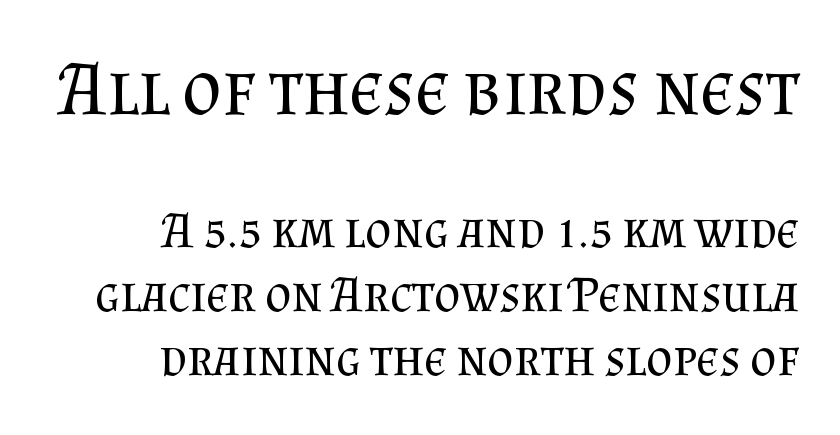
{"serif": "yes", "italic": "no", "bold": "no", "weight": "regular", "width": "normal", "stroke_contrast": "medium", "x_height": "small", "monospaced": "no", "underline": "no", "align": "right", "line_spacing": "normal", "line_spacing_ratio": 1.26, "letter_spacing": "normal", "letter_spacing_em": 0.0, "larger_block": "first", "size_ratio": 1.49, "glyph_px": 76}
